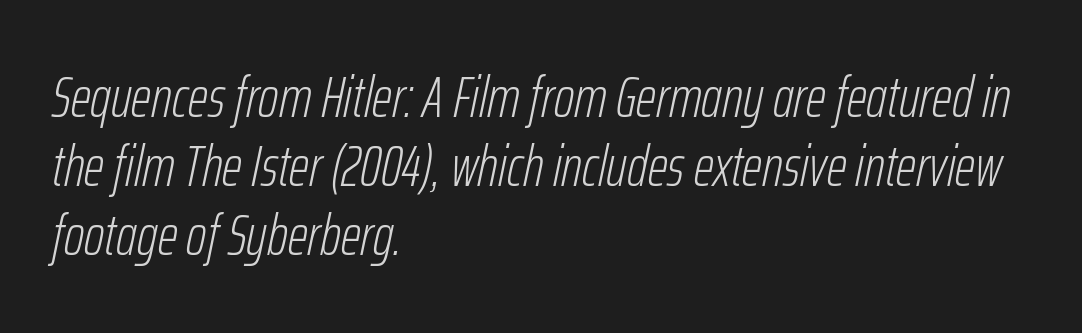
{"italic": "yes", "lean": "right", "slant_degrees": 12, "bold": "no", "weight": "light", "width": "condensed", "stroke_contrast": "low", "x_height": "medium", "monospaced": "no", "underline": "no", "align": "left", "line_spacing_ratio": 1.21, "letter_spacing": "normal", "letter_spacing_em": 0.0, "glyph_px": 57}
